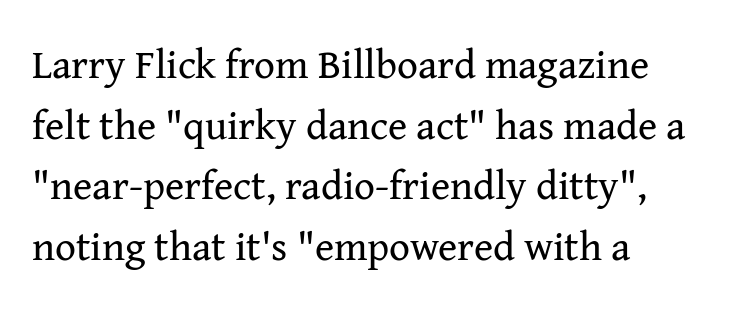
Counters stay open thanks to moderate or lighter strokes. Baseline-to-baseline distance is the conventional proportion of letter height. All the whitespace from short lines collects on the right. Spacing verdict: proportional, widths tailored to each character.
